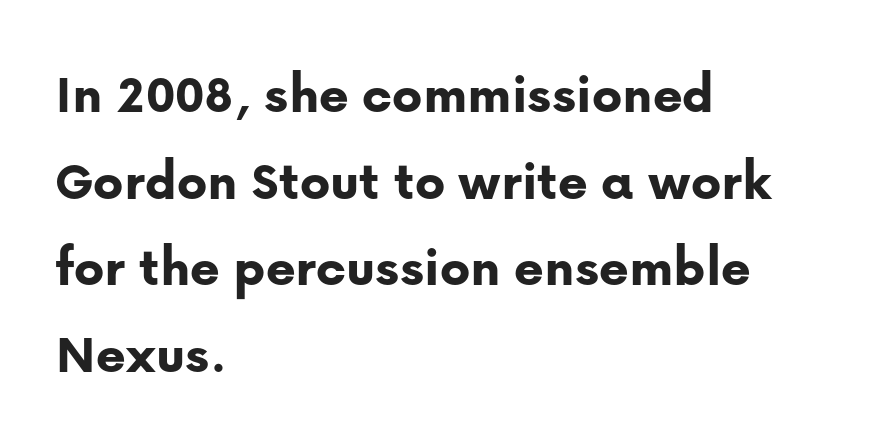
The image shows 57 px bold sans-serif type, upright; set left-aligned, normal line spacing (1.52x), normal letter spacing, not underlined; low stroke contrast and a medium x-height.
